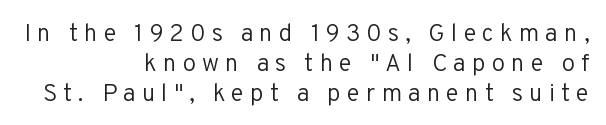
The lettering stays uniformly vertical, giving the passage a roman look. Baseline-to-baseline distance is the conventional proportion of letter height. Plain, unruled lines of type. Which margin do the lines hug? The right one — the left edge is uneven.
